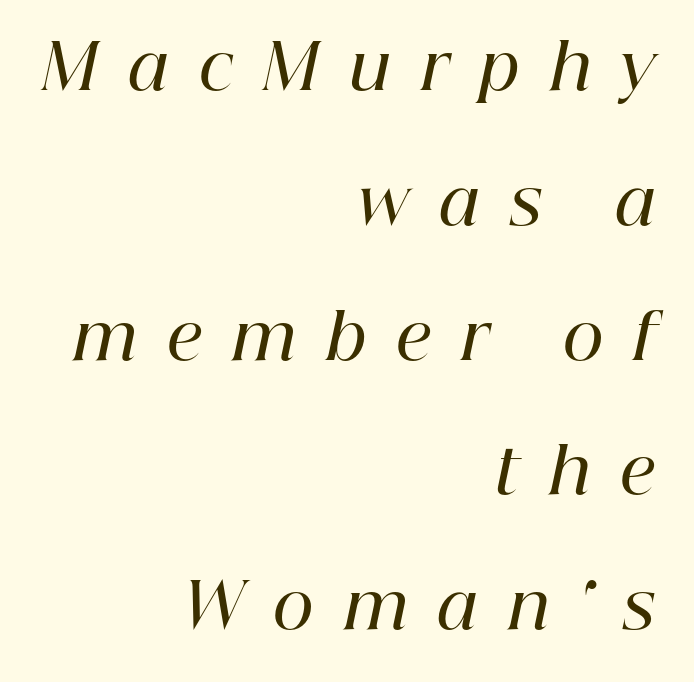
Q: Is the text bold? A: Semi-bold.
Q: Is the text italic (slanted)? A: Yes, it leans right by about 12 degrees.
Q: Is the typeface a serif or a sans-serif typeface? A: Serif.
Q: Is the text underlined? A: No.
Q: How is the paragraph aligned? A: Right-aligned.
Q: Is the spacing between letters normal or unusually wide? A: Unusually wide.
Q: Is the spacing between lines tight, normal or loose? A: Loose.
Q: Width (condensed, normal, or wide)? A: Normal.
Q: Stroke contrast? A: High.
Q: x-height? A: Medium.
Q: Monospaced? A: No.
